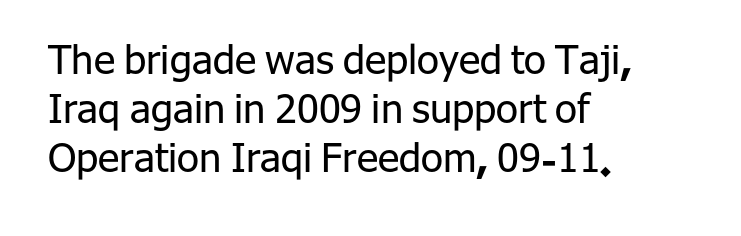
The image shows 40 px regular-weight sans-serif type, upright; set left-aligned, line spacing 1.23x, normal letter spacing, not underlined; low stroke contrast and a medium x-height.
